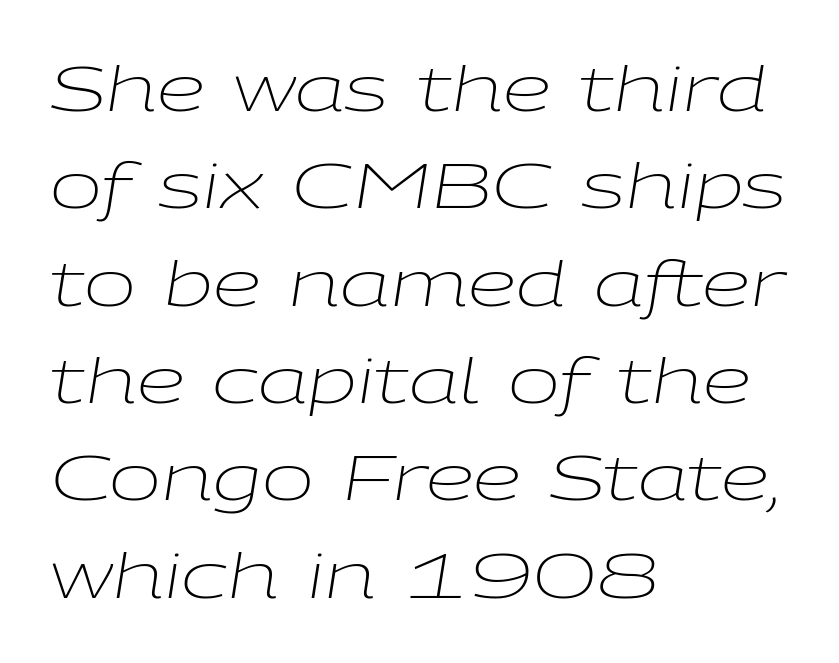
The image shows 62 px light, wide type, italic (leaning right); set left-aligned, normal line spacing (1.57x), normal letter spacing, not underlined; low stroke contrast and a medium x-height.
